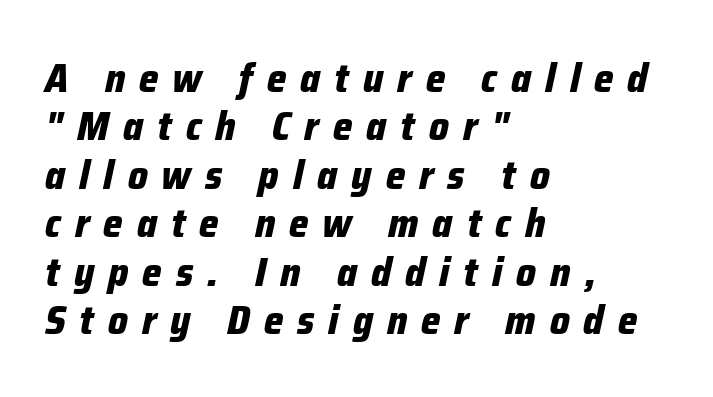
{"italic": "yes", "lean": "right", "slant_degrees": 12, "bold": "yes", "weight": "bold", "width": "condensed", "stroke_contrast": "low", "x_height": "medium", "monospaced": "no", "underline": "no", "align": "left", "line_spacing_ratio": 1.18, "letter_spacing": "wide", "letter_spacing_em": 0.34, "glyph_px": 41}
